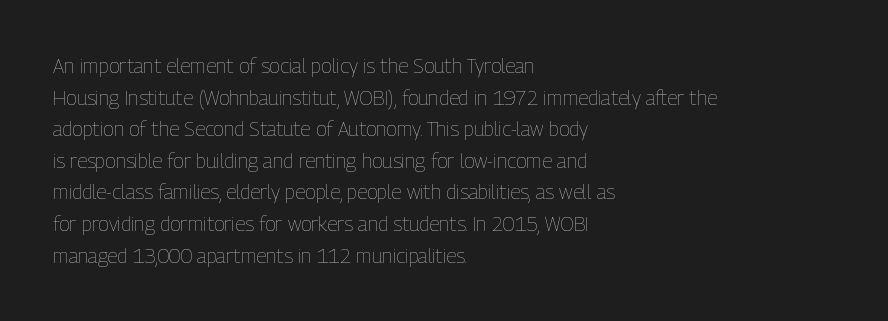
Teacher's note: observe the even left margin — that is flush-left alignment. The passage shown is not underscored anywhere. The rendering uses a moderate line-height, typical for paragraphs. Ascenders rise straight up at ninety degrees. Nobody touched the tracking dial on this one.
